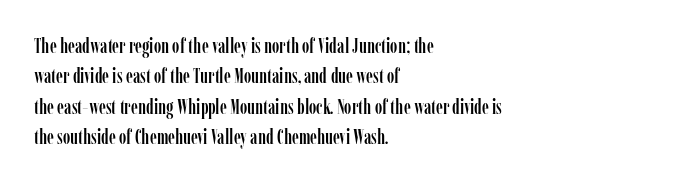
Q: Is the text italic (slanted)? A: No, it is upright.
Q: Is the text underlined? A: No.
Q: How is the paragraph aligned? A: Left-aligned.
Q: Is the spacing between letters normal or unusually wide? A: Normal.
Q: Is the spacing between lines tight, normal or loose? A: Normal.
